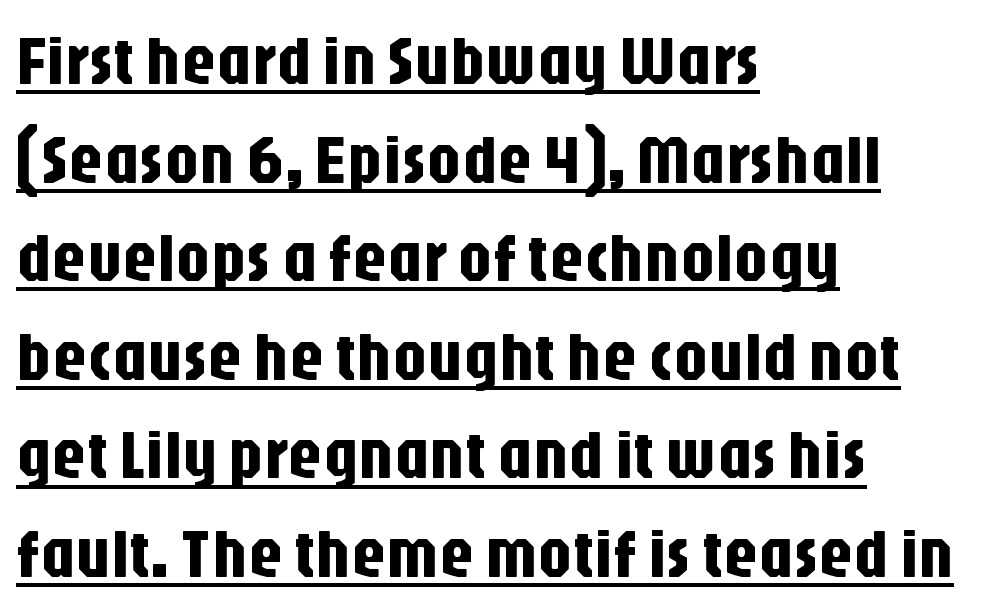
The image shows 68 px condensed sans-serif type, upright; set left-aligned, normal line spacing (1.45x), normal letter spacing, underlined; low stroke contrast and a large x-height.
